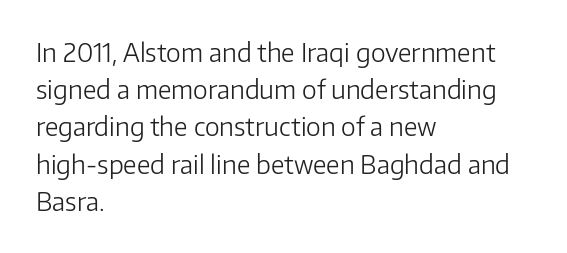
Each new line begins a customary step beneath the previous one. In CSS terms this would be text-align: left. Every character sits straight up, as roman type does. Inter-character spacing is left at the font's built-in metrics.
